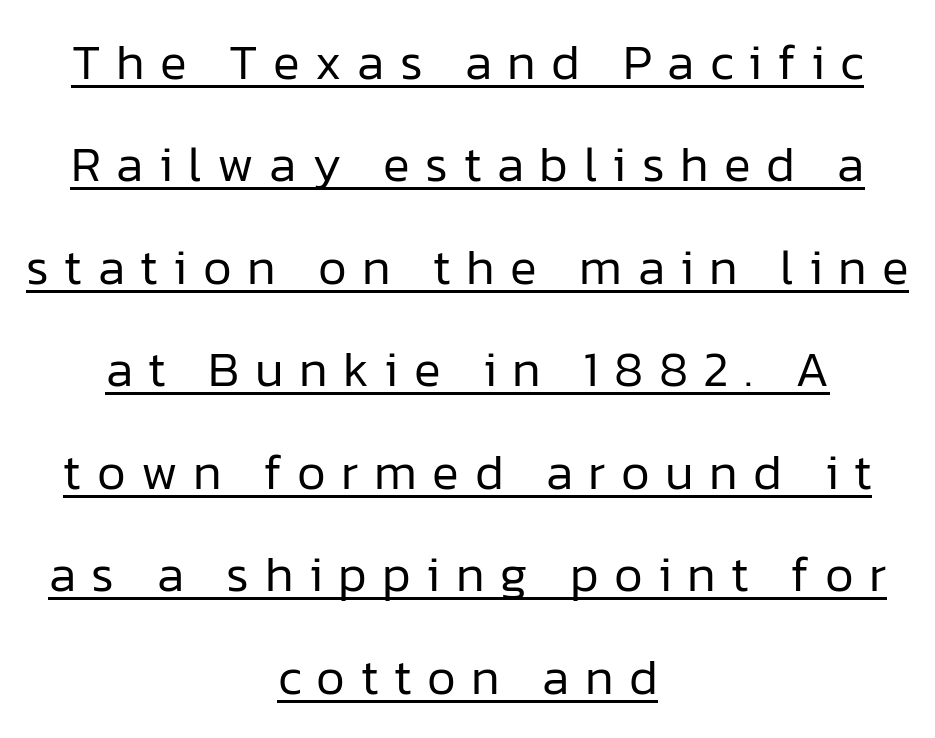
Q: Is the text bold? A: No.
Q: Is the text italic (slanted)? A: No, it is upright.
Q: Is the typeface a serif or a sans-serif typeface? A: Sans-serif.
Q: Is the text underlined? A: Yes.
Q: How is the paragraph aligned? A: Centered.
Q: Is the spacing between letters normal or unusually wide? A: Unusually wide.
Q: Is the spacing between lines tight, normal or loose? A: Loose.
Q: Width (condensed, normal, or wide)? A: Normal.
Q: Stroke contrast? A: Low.
Q: x-height? A: Medium.
Q: Monospaced? A: No.
